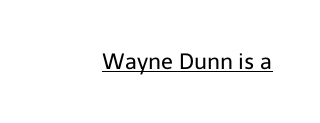
The image shows 22 px text type, upright; set normal letter spacing, underlined.
